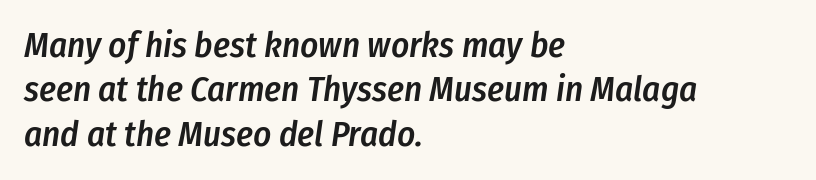
{"italic": "yes", "lean": "right", "slant_degrees": 8, "bold": "semi", "weight": "semibold", "width": "condensed", "stroke_contrast": "low", "x_height": "medium", "monospaced": "no", "underline": "no", "align": "left", "line_spacing": "normal", "line_spacing_ratio": 1.27, "letter_spacing": "normal", "letter_spacing_em": 0.0, "glyph_px": 35}
